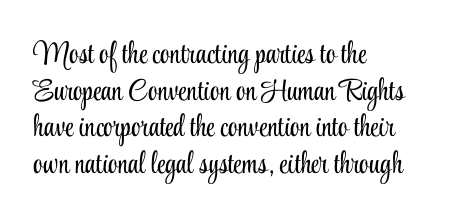
You could not count columns in this text — the font is proportionally spaced. Beneath every word, the page is bare. The strokes carry an ordinary text weight at most. The passage shown has conventional tracking throughout. The characters display serif detailing at their extremities.
